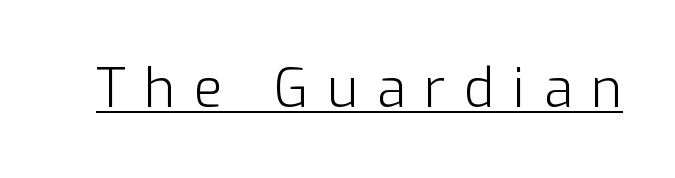
The image shows 53 px light sans-serif type, upright; set unusually wide letter spacing (+0.35 em), underlined; low stroke contrast and a medium x-height.
